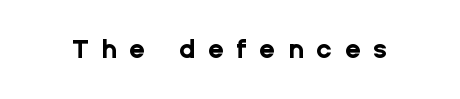
The image shows 26 px bold type, upright; set unusually wide letter spacing (+0.48 em), not underlined.
